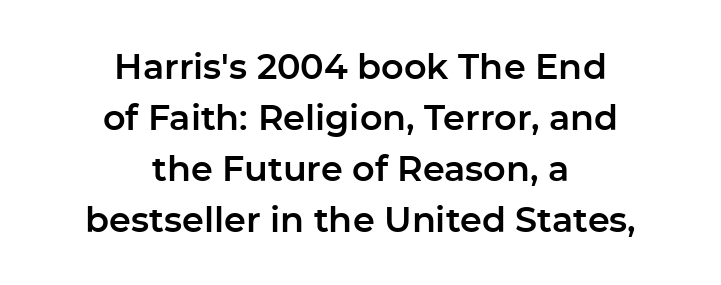
The image shows 35 px sans-serif type, upright; set centered, normal line spacing (1.46x), normal letter spacing, not underlined; low stroke contrast and a medium x-height.
